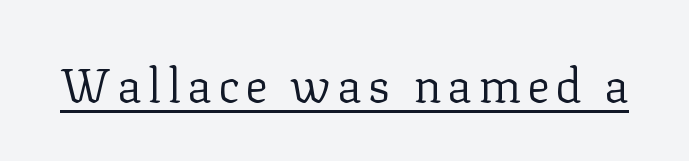
The image shows 47 px regular-weight serif type, upright; set underlined; low stroke contrast and a medium x-height.
